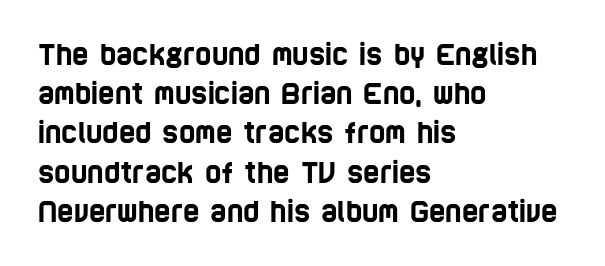
Q: Is the typeface a serif or a sans-serif typeface? A: Sans-serif.
Q: Is the text underlined? A: No.
Q: How is the paragraph aligned? A: Left-aligned.
Q: Is the spacing between letters normal or unusually wide? A: Normal.
Q: Is the spacing between lines tight, normal or loose? A: Normal.
Q: Width (condensed, normal, or wide)? A: Condensed.
Q: Stroke contrast? A: Low.
Q: x-height? A: Large.
Q: Monospaced? A: No.
